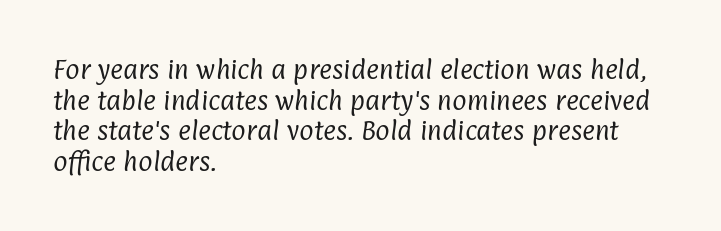
The letters sit at their default tracking, neither squeezed nor spread. Check under the words: just untouched page. The characters are drawn with everyday or finer stroke widths. A typesetter would call this leading conventional body-copy spacing.
